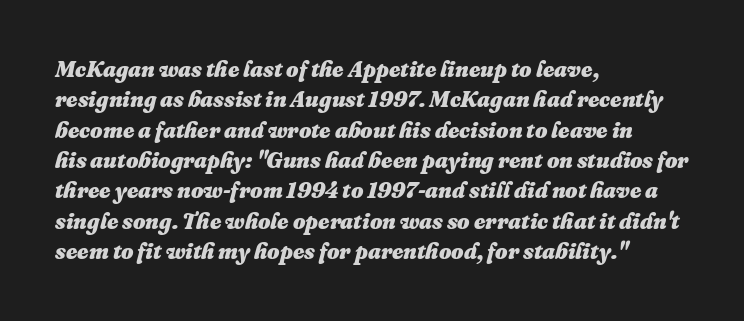
Is the block centered? No — it sits flush against the left margin. Underlining? Definitely not there. Strokes here are thick enough to call this a true bold. Leading matches the norm, producing a regular column.
